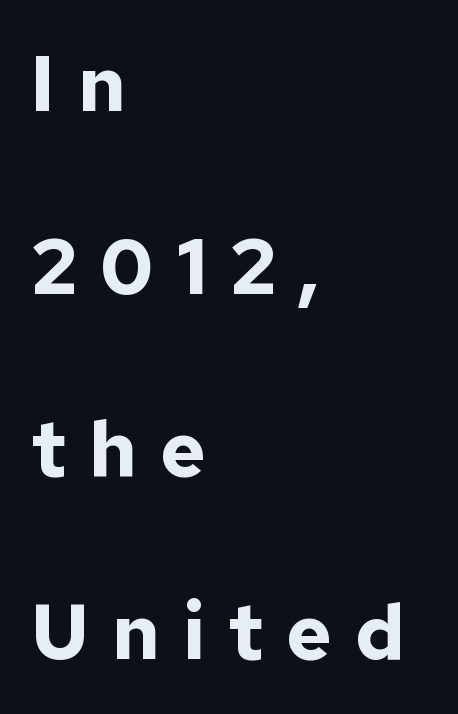
Each letter keeps its own natural width here, so spacing adapts to shape. If you drew a line through each stem, it would be perfectly vertical. Horizontal bands of white between lines are thick stripes. Heavy-handed strokes throughout: this text is bold. The passage shown is typeset with a sans-serif family. The passage shown has open, widely tracked lettering throughout.
